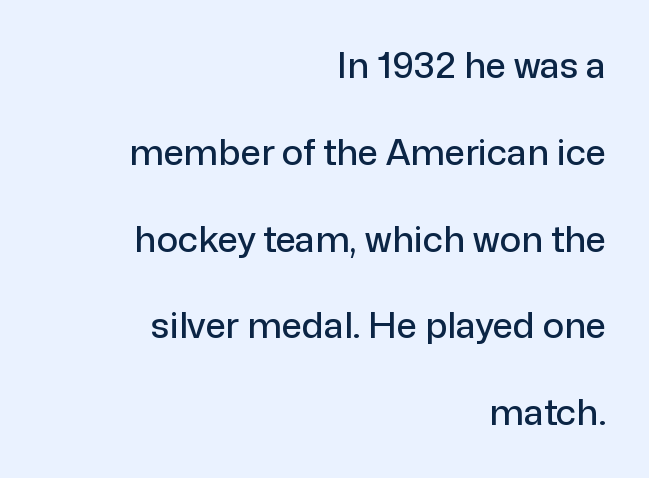
The image shows 36 px sans-serif type, upright; set right-aligned, loose line spacing (2.41x), normal letter spacing, not underlined; low stroke contrast and a medium x-height.
